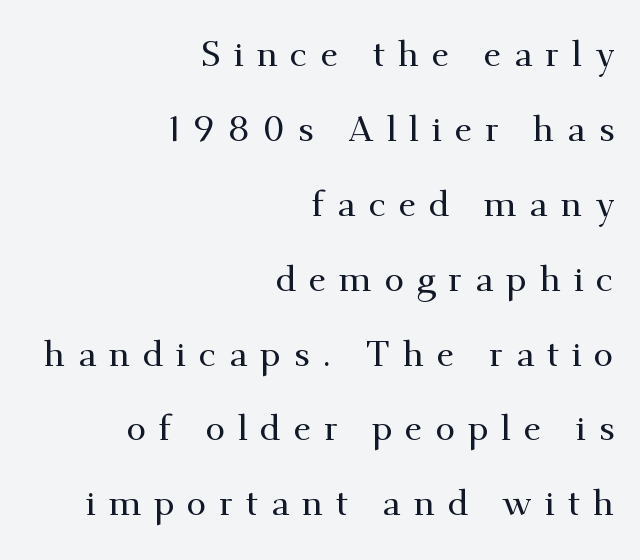
The image shows 36 px serif type, upright; set right-aligned, loose line spacing (2.08x), unusually wide letter spacing (+0.35 em), not underlined; medium stroke contrast and a small x-height.
